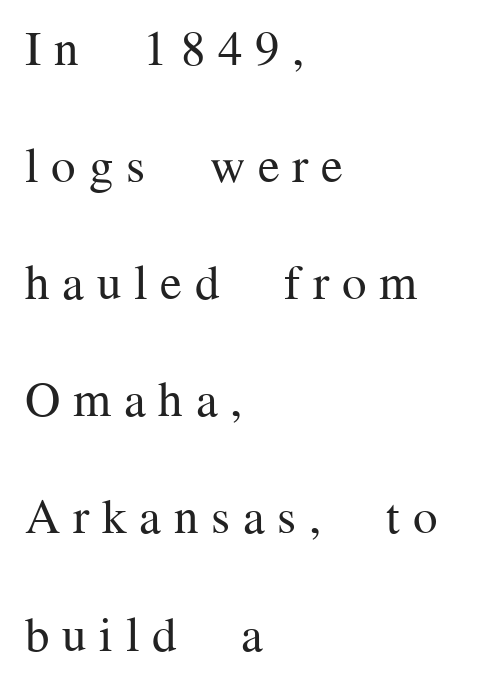
The rendering anchors every line to the left-hand side. Quick note: underline off. There is plenty of visible air inserted between adjacent glyphs. Regarding serifs, this sample has them.
